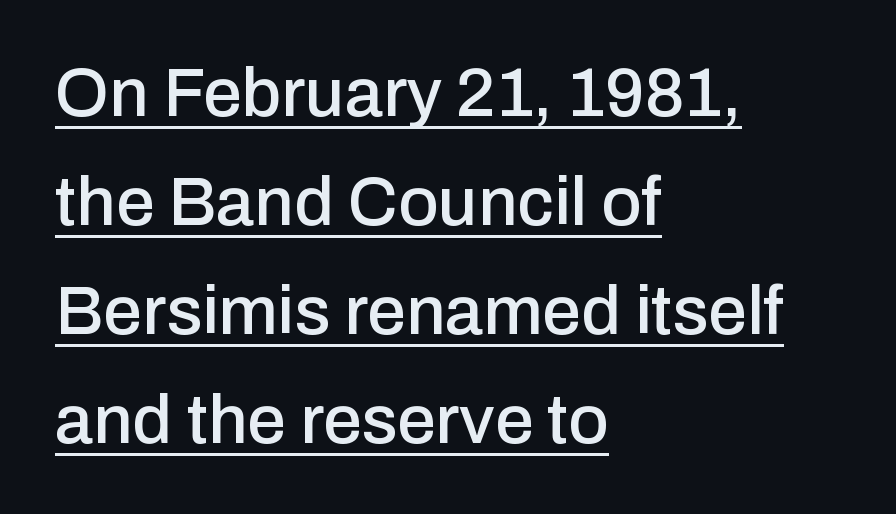
The image shows 69 px sans-serif type, upright; set left-aligned, normal line spacing (1.58x), normal letter spacing, underlined; low stroke contrast and a medium x-height.
